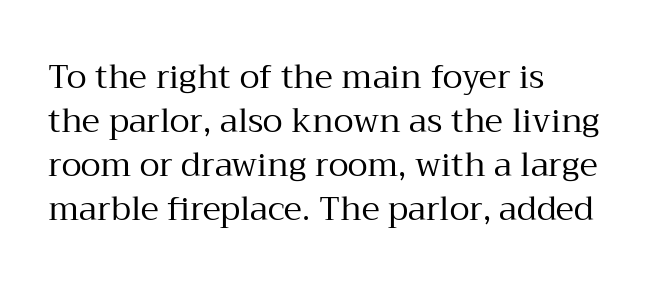
The image shows 33 px regular-weight serif type, upright; set left-aligned, normal line spacing (1.33x), normal letter spacing, not underlined; medium stroke contrast and a medium x-height.
